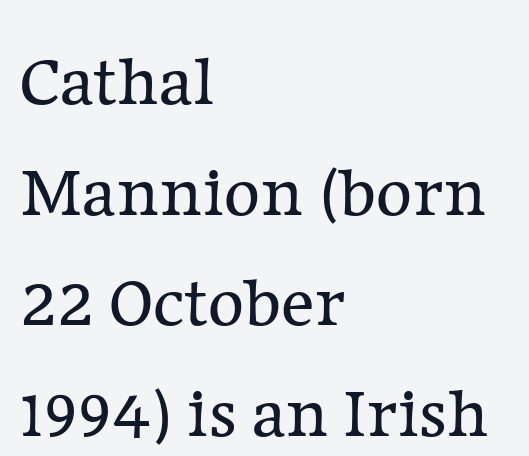
The image shows 70 px regular-weight serif type, upright; set left-aligned, normal line spacing (1.58x), normal letter spacing, not underlined; low stroke contrast and a medium x-height.
